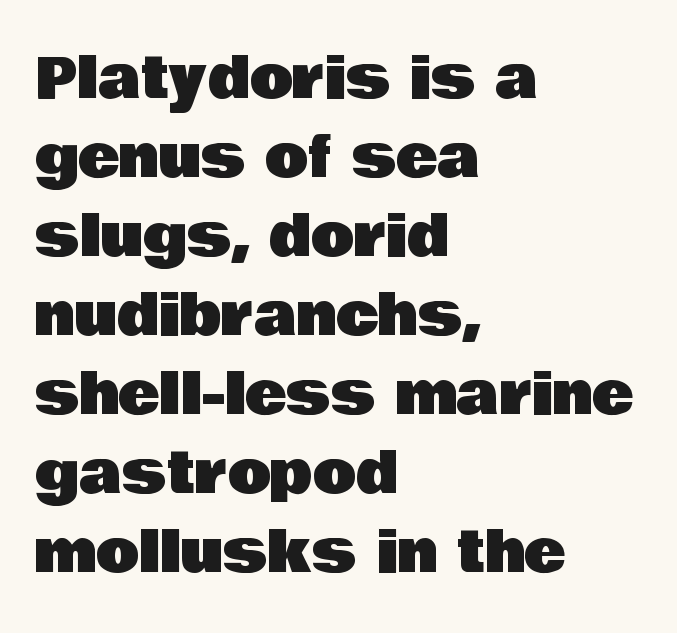
Bare-footed words on every line. Standard letterfit; no display-style spreading of the glyphs. These lines stack with their left ends in a neat column. Looks like regular typesetting: each glyph gets only the width it needs.
